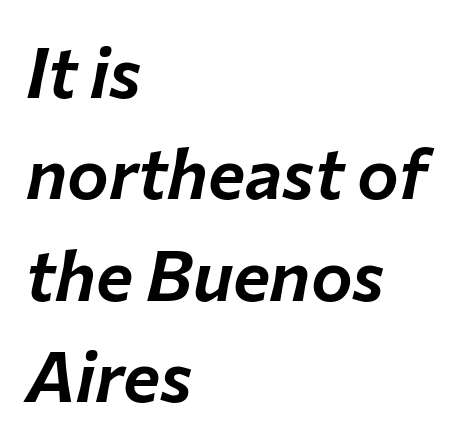
This block has exactly the height ordinary leading produces. Just letters on the line, the space beneath them empty. Left-aligned paragraph, ragged on the right. Tall strokes in this sample are angled rather than plumb.
